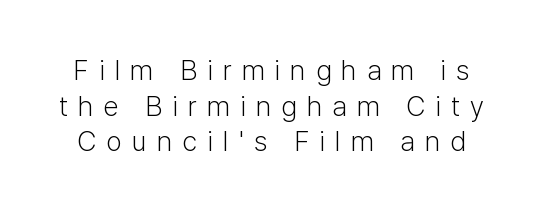
The image shows 28 px light sans-serif type, upright; set normal line spacing (1.27x), unusually wide letter spacing (+0.36 em), not underlined; low stroke contrast and a medium x-height.
